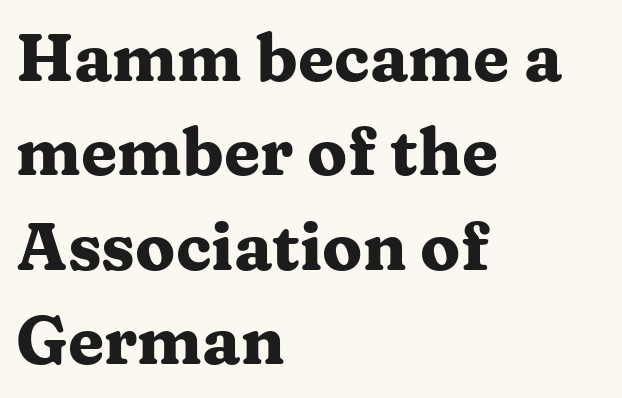
Q: Is the text bold? A: Yes.
Q: Is the text italic (slanted)? A: No, it is upright.
Q: Is the typeface a serif or a sans-serif typeface? A: Serif.
Q: Is the text underlined? A: No.
Q: How is the paragraph aligned? A: Left-aligned.
Q: Is the spacing between letters normal or unusually wide? A: Normal.
Q: Is the spacing between lines tight, normal or loose? A: Normal.
Q: Width (condensed, normal, or wide)? A: Wide.
Q: Stroke contrast? A: Medium.
Q: x-height? A: Medium.
Q: Monospaced? A: No.
